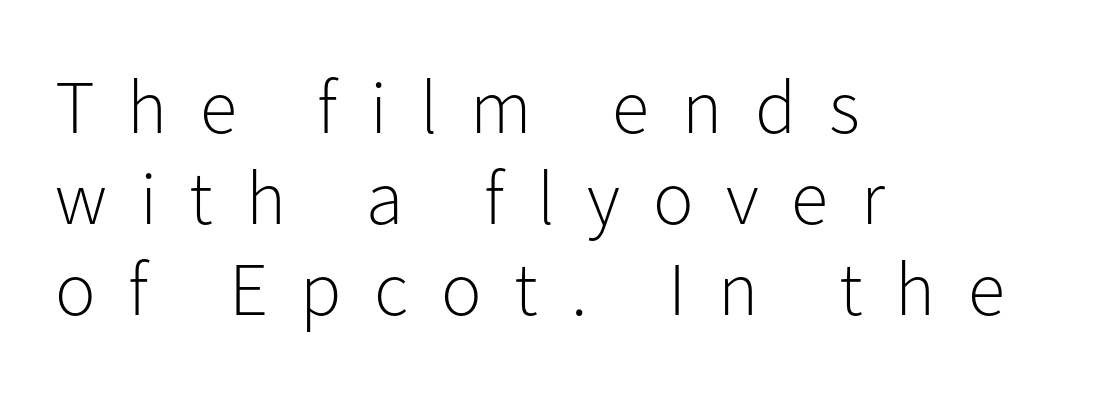
Words float on clear page, feet unadorned. Varying glyph widths throughout — classic text-font behaviour. The letters carry no serifs — their stems end cleanly without finishing strokes. The weight would be labelled regular, book, light, or lighter still. Quick note: not italic, upright. The setting favours the left margin, as ordinary paragraphs usually do.
